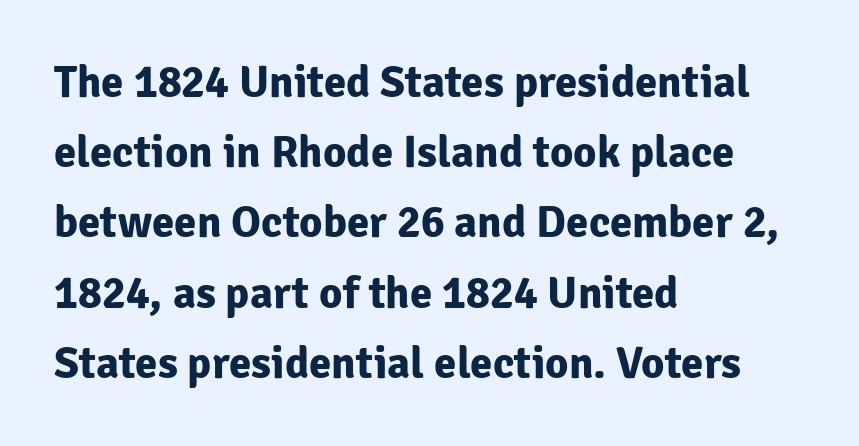
The image shows 45 px bold sans-serif type, upright; set left-aligned, normal line spacing (1.56x), normal letter spacing, not underlined; low stroke contrast and a medium x-height.
